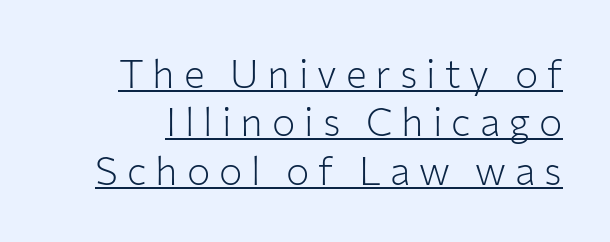
Q: Is the text bold? A: No.
Q: Is the text italic (slanted)? A: No, it is upright.
Q: Is the typeface a serif or a sans-serif typeface? A: Sans-serif.
Q: Is the text underlined? A: Yes.
Q: Is the spacing between letters normal or unusually wide? A: Unusually wide.
Q: Width (condensed, normal, or wide)? A: Normal.
Q: Stroke contrast? A: Low.
Q: x-height? A: Medium.
Q: Monospaced? A: No.
